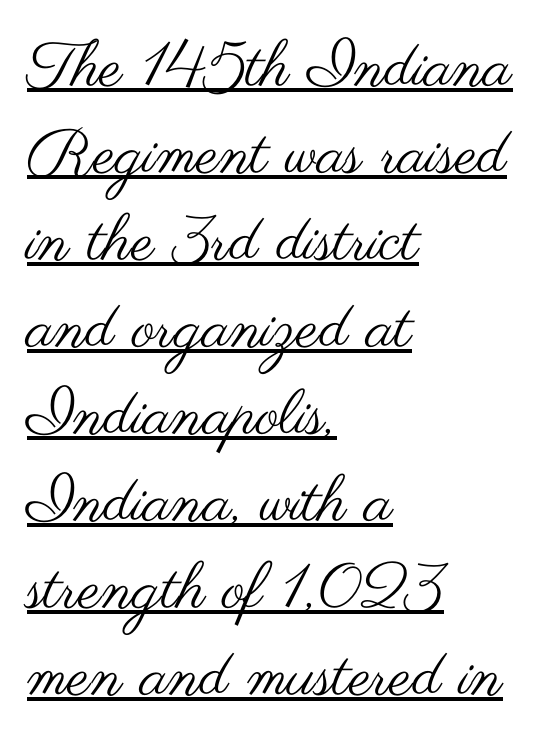
Q: Is the text bold? A: No.
Q: Is the text italic (slanted)? A: Yes.
Q: Is the typeface a serif or a sans-serif typeface? A: Sans-serif.
Q: Is the text underlined? A: Yes.
Q: How is the paragraph aligned? A: Left-aligned.
Q: Is the spacing between letters normal or unusually wide? A: Normal.
Q: Is the spacing between lines tight, normal or loose? A: Normal.
Q: Width (condensed, normal, or wide)? A: Wide.
Q: Stroke contrast? A: Medium.
Q: x-height? A: Small.
Q: Monospaced? A: No.
